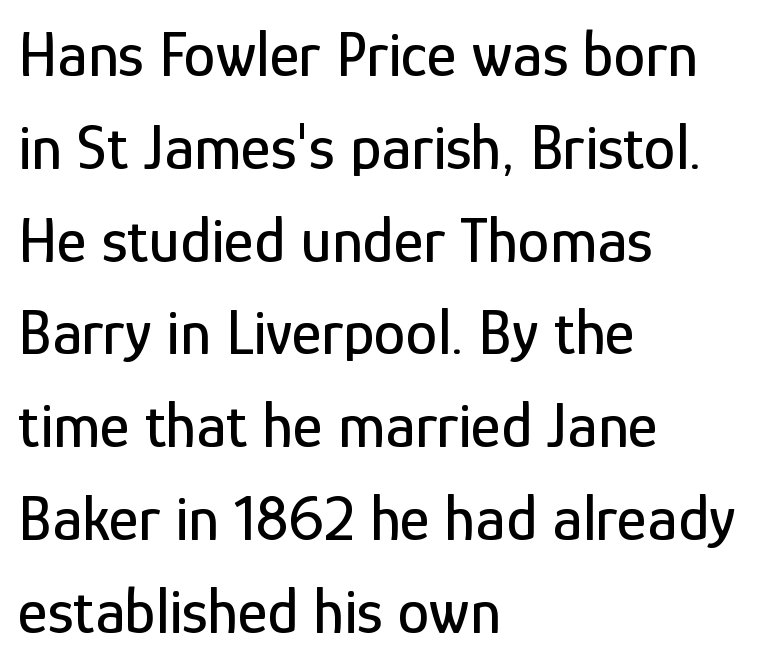
Q: Is the text italic (slanted)? A: No, it is upright.
Q: Is the typeface a serif or a sans-serif typeface? A: Sans-serif.
Q: Is the text underlined? A: No.
Q: How is the paragraph aligned? A: Left-aligned.
Q: Is the spacing between letters normal or unusually wide? A: Normal.
Q: Is the spacing between lines tight, normal or loose? A: Normal.
Q: Width (condensed, normal, or wide)? A: Condensed.
Q: Stroke contrast? A: Low.
Q: x-height? A: Medium.
Q: Monospaced? A: No.
